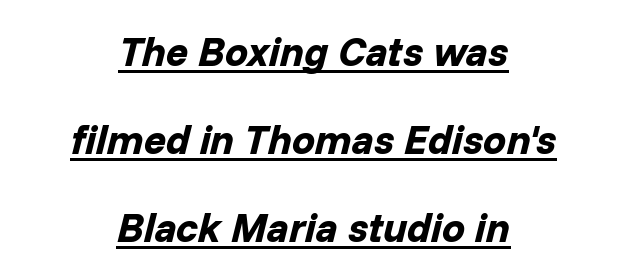
{"italic": "yes", "lean": "right", "slant_degrees": 14, "bold": "yes", "weight": "bold", "width": "normal", "stroke_contrast": "low", "x_height": "medium", "monospaced": "no", "underline": "yes", "align": "center", "line_spacing": "loose", "line_spacing_ratio": 2.15, "letter_spacing": "normal", "letter_spacing_em": 0.0, "glyph_px": 41}
